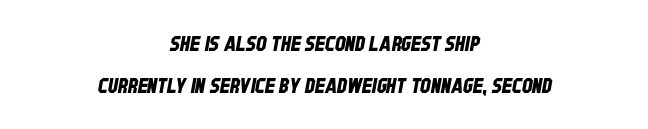
The image shows 21 px text type; set centered, loose line spacing (1.98x), normal letter spacing, not underlined.
